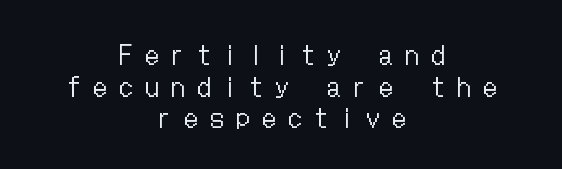
Letter spacing: wide. Each stroke keeps to a modest, everyday thickness or less. Tall strokes in this sample are plumb rather than angled. Horizontally, the lines are justified to the midpoint only.
